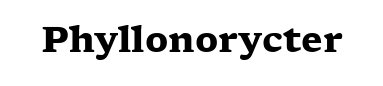
{"serif": "yes", "italic": "no", "bold": "yes", "weight": "heavy", "width": "wide", "stroke_contrast": "low", "x_height": "medium", "monospaced": "no", "underline": "no", "letter_spacing": "normal", "letter_spacing_em": 0.0, "glyph_px": 35}
